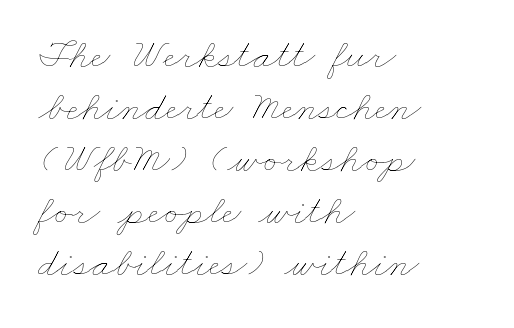
The image shows 42 px thin, wide type; set left-aligned, line spacing 1.24x, normal letter spacing, not underlined; low stroke contrast and a small x-height.
